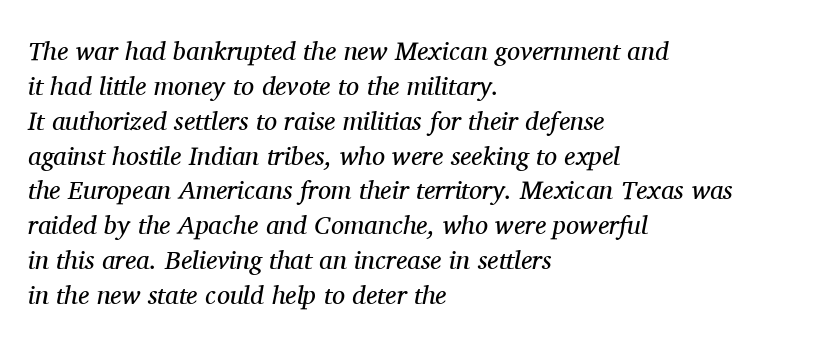
The image shows 26 px text type, italic (leaning right); set left-aligned, normal line spacing (1.34x), normal letter spacing, not underlined.
